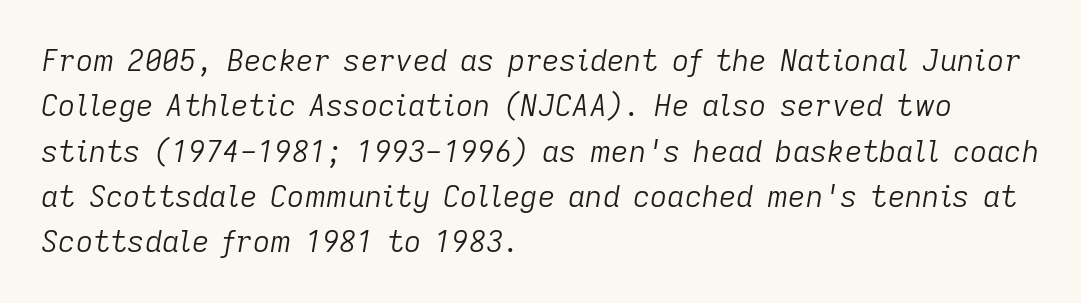
Q: Is the text bold? A: No.
Q: Is the text italic (slanted)? A: Yes, it leans right by about 9 degrees.
Q: Is the text underlined? A: No.
Q: How is the paragraph aligned? A: Left-aligned.
Q: Is the spacing between letters normal or unusually wide? A: Normal.
Q: Is the spacing between lines tight, normal or loose? A: Normal.
Q: Width (condensed, normal, or wide)? A: Normal.
Q: Stroke contrast? A: Low.
Q: x-height? A: Medium.
Q: Monospaced? A: No.
